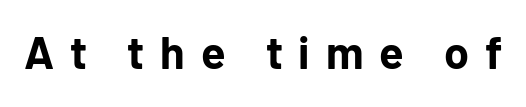
{"serif": "no", "italic": "no", "bold": "yes", "weight": "bold", "width": "normal", "stroke_contrast": "low", "x_height": "medium", "monospaced": "no", "underline": "no", "letter_spacing": "wide", "letter_spacing_em": 0.35, "glyph_px": 45}
